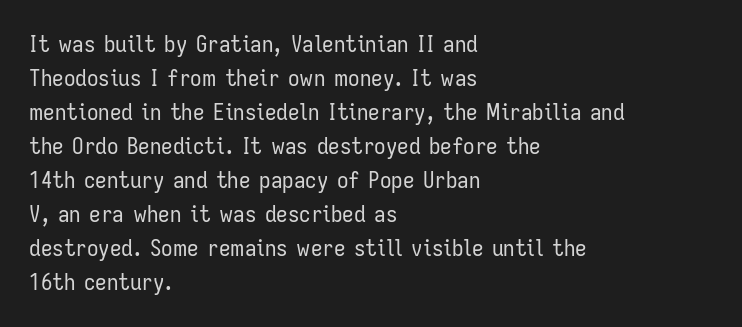
{"italic": "no", "bold": "no", "underline": "no", "align": "left", "line_spacing": "normal", "line_spacing_ratio": 1.48, "letter_spacing": "normal", "letter_spacing_em": 0.0, "glyph_px": 23}
